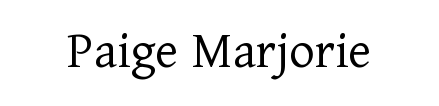
The image shows 55 px light serif type, upright; set normal letter spacing, not underlined; low stroke contrast and a medium x-height.
